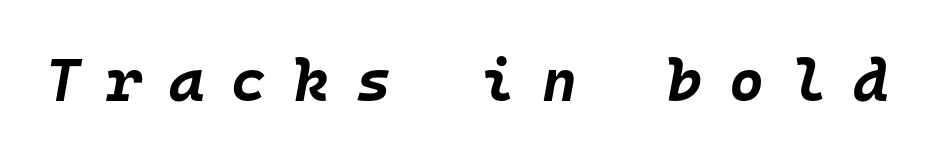
{"italic": "yes", "lean": "right", "slant_degrees": 10, "bold": "yes", "weight": "bold", "width": "normal", "stroke_contrast": "low", "x_height": "large", "monospaced": "yes", "underline": "no", "letter_spacing": "wide", "letter_spacing_em": 0.45, "glyph_px": 60}
